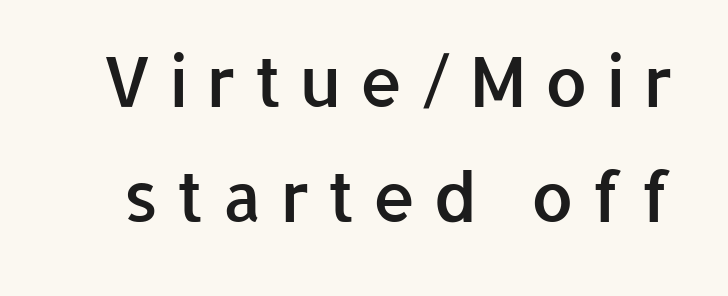
Q: Is the text bold? A: Semi-bold.
Q: Is the text italic (slanted)? A: No, it is upright.
Q: Is the typeface a serif or a sans-serif typeface? A: Sans-serif.
Q: Is the text underlined? A: No.
Q: Is the spacing between letters normal or unusually wide? A: Unusually wide.
Q: Is the spacing between lines tight, normal or loose? A: Normal.
Q: Width (condensed, normal, or wide)? A: Normal.
Q: Stroke contrast? A: Low.
Q: x-height? A: Medium.
Q: Monospaced? A: No.
